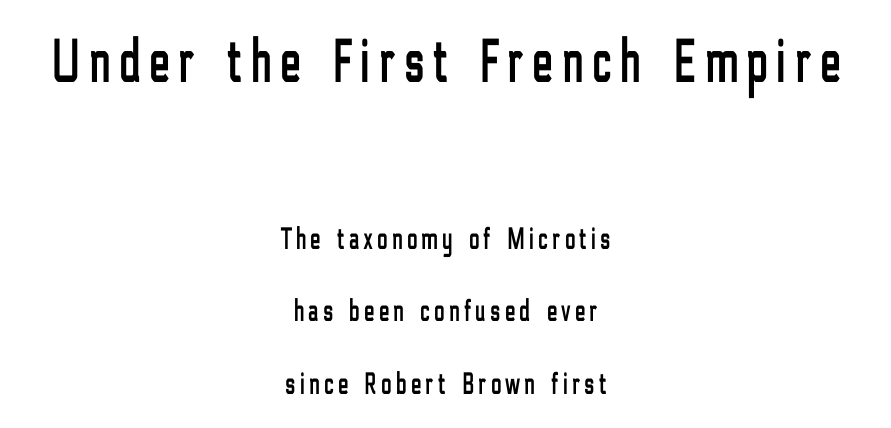
The image shows 62 px condensed sans-serif type, upright; set centered, loose line spacing (2.34x), not underlined; the first (top) block is 2.0x larger; low stroke contrast and a medium x-height.
